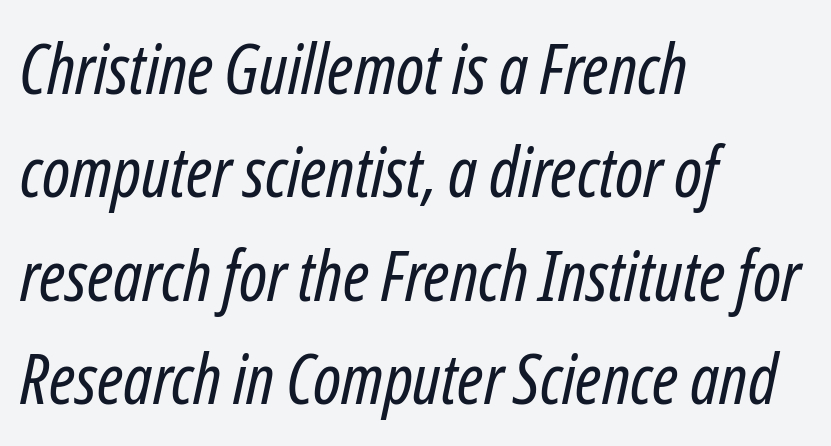
The image shows 69 px regular-weight, condensed type, italic (leaning right); set left-aligned, normal line spacing (1.5x), normal letter spacing, not underlined; low stroke contrast and a medium x-height.
